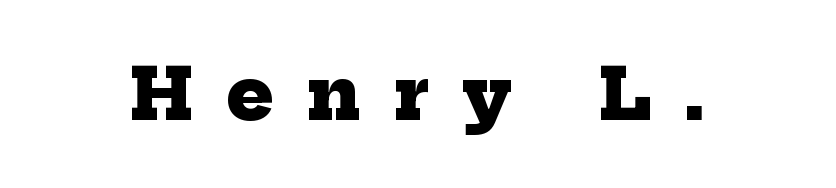
Typographic density is high because the face is bold. This sample uses a serif face. The words here are not underlined. Look at the tracking — it's clearly loosened, letters drifting apart. You could not count columns in this text — the font is proportionally spaced.
